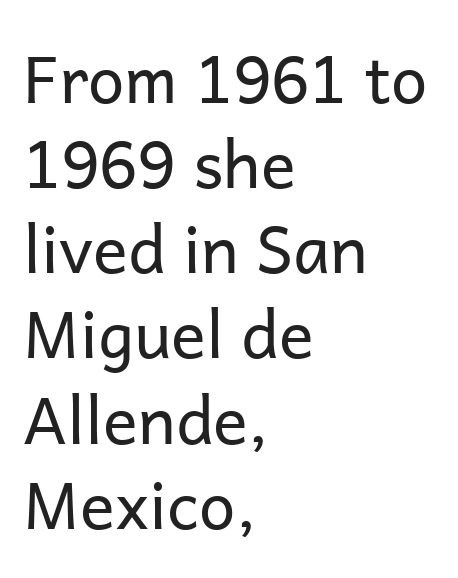
Q: Is the text bold? A: No.
Q: Is the text italic (slanted)? A: No, it is upright.
Q: Is the typeface a serif or a sans-serif typeface? A: Sans-serif.
Q: Is the text underlined? A: No.
Q: How is the paragraph aligned? A: Left-aligned.
Q: Is the spacing between letters normal or unusually wide? A: Normal.
Q: Is the spacing between lines tight, normal or loose? A: Normal.
Q: Width (condensed, normal, or wide)? A: Normal.
Q: Stroke contrast? A: Low.
Q: x-height? A: Medium.
Q: Monospaced? A: No.
